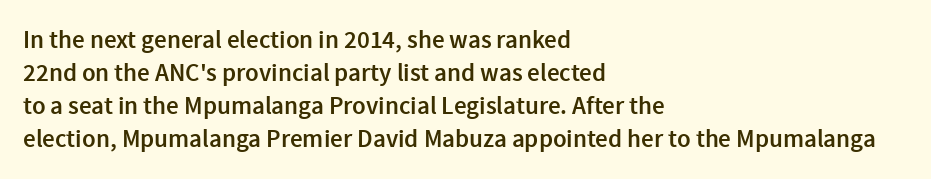
{"italic": "no", "bold": "semi", "underline": "no", "align": "left", "line_spacing": "normal", "line_spacing_ratio": 1.32, "letter_spacing": "normal", "letter_spacing_em": 0.0, "glyph_px": 25}
